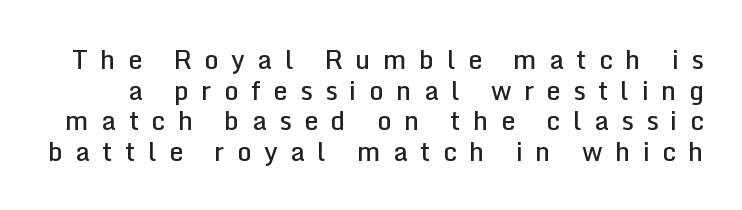
Honestly, there is no underline to notice here at all. The face used here is rendered with a markedly widened letterfit. On the weight axis this lands at semibold, roughly 600. Posture: vertical.
